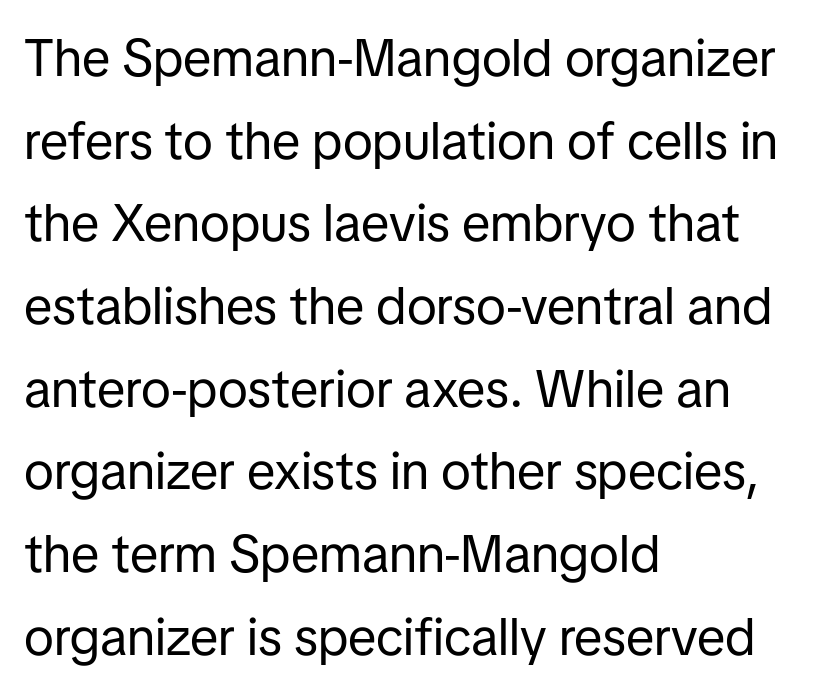
{"serif": "no", "italic": "no", "bold": "no", "weight": "regular", "width": "normal", "stroke_contrast": "low", "x_height": "medium", "monospaced": "no", "underline": "no", "align": "left", "line_spacing": "normal", "line_spacing_ratio": 1.59, "letter_spacing": "normal", "letter_spacing_em": 0.0, "glyph_px": 52}
